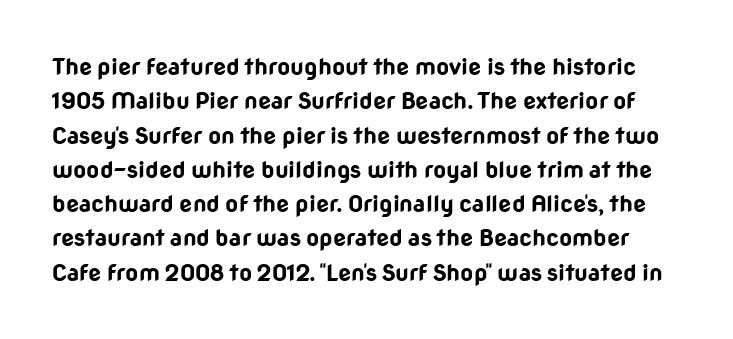
{"italic": "no", "bold": "yes", "underline": "no", "line_spacing": "normal", "line_spacing_ratio": 1.49, "letter_spacing": "normal", "letter_spacing_em": 0.0, "glyph_px": 23}
